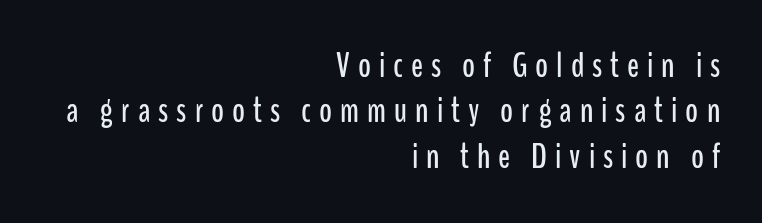
Q: Is the text italic (slanted)? A: No, it is upright.
Q: Is the typeface a serif or a sans-serif typeface? A: Sans-serif.
Q: Is the text underlined? A: No.
Q: How is the paragraph aligned? A: Right-aligned.
Q: Is the spacing between letters normal or unusually wide? A: Unusually wide.
Q: Is the spacing between lines tight, normal or loose? A: Normal.
Q: Width (condensed, normal, or wide)? A: Condensed.
Q: Stroke contrast? A: Low.
Q: x-height? A: Medium.
Q: Monospaced? A: No.
